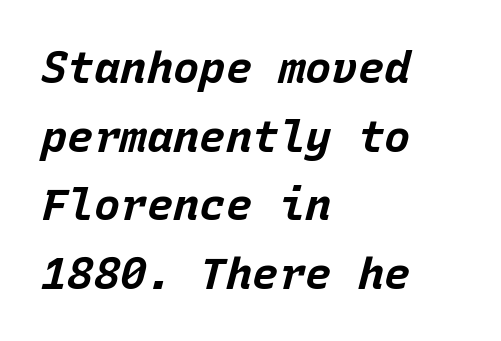
Notice how the passage keeps a crisp vertical edge on the left only. How are the letters spaced? Ordinarily, with no added tracking. In terms of weight, the rendering is a true, heavy bold. An italicized treatment has been applied to the whole sample.
